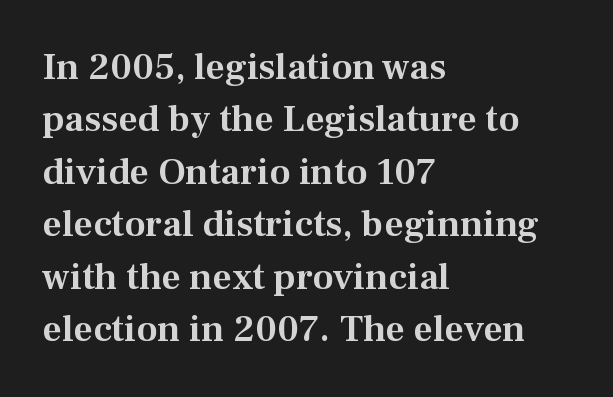
In terms of leading, this rendering sits right in the middle. These lines stack with their left ends in a neat column. The lettering stays uniformly vertical, giving the passage a roman look. Each letter keeps its own natural width here, so spacing adapts to shape. The glyphs in this specimen are seriffed.
